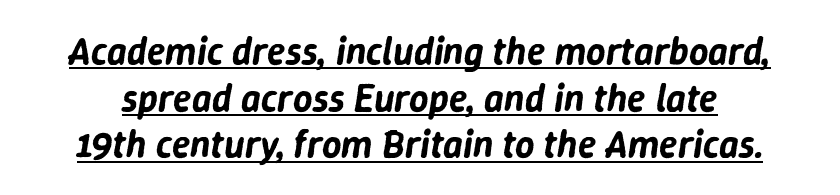
Q: Is the text italic (slanted)? A: Yes, it leans right by about 9 degrees.
Q: Is the text underlined? A: Yes.
Q: Is the spacing between letters normal or unusually wide? A: Normal.
Q: Width (condensed, normal, or wide)? A: Normal.
Q: Stroke contrast? A: Low.
Q: x-height? A: Medium.
Q: Monospaced? A: No.
